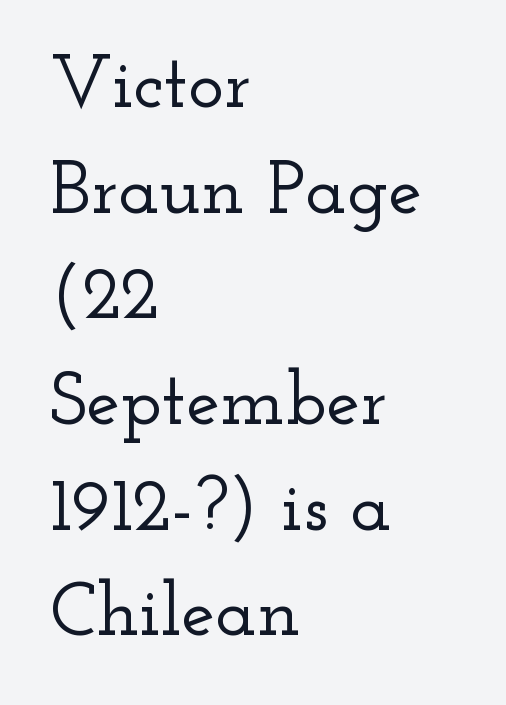
Q: Is the text italic (slanted)? A: No, it is upright.
Q: Is the typeface a serif or a sans-serif typeface? A: Serif.
Q: Is the text underlined? A: No.
Q: How is the paragraph aligned? A: Left-aligned.
Q: Is the spacing between letters normal or unusually wide? A: Normal.
Q: Is the spacing between lines tight, normal or loose? A: Normal.
Q: Width (condensed, normal, or wide)? A: Wide.
Q: Stroke contrast? A: Low.
Q: x-height? A: Small.
Q: Monospaced? A: No.
